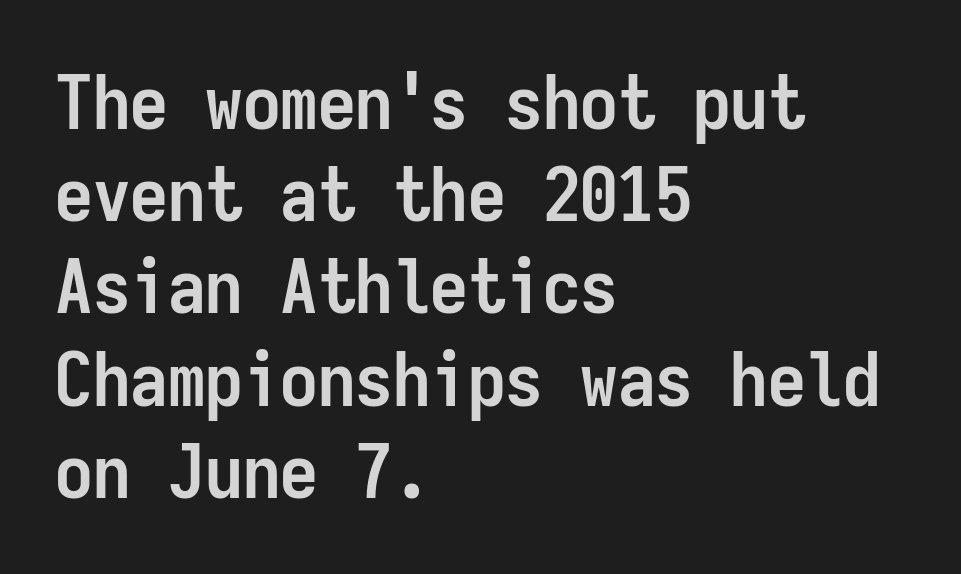
Q: Is the text bold? A: Yes.
Q: Is the text italic (slanted)? A: No, it is upright.
Q: Is the typeface a serif or a sans-serif typeface? A: Sans-serif.
Q: Is the text underlined? A: No.
Q: How is the paragraph aligned? A: Left-aligned.
Q: Is the spacing between letters normal or unusually wide? A: Normal.
Q: Width (condensed, normal, or wide)? A: Condensed.
Q: Stroke contrast? A: Low.
Q: x-height? A: Medium.
Q: Monospaced? A: Yes.
